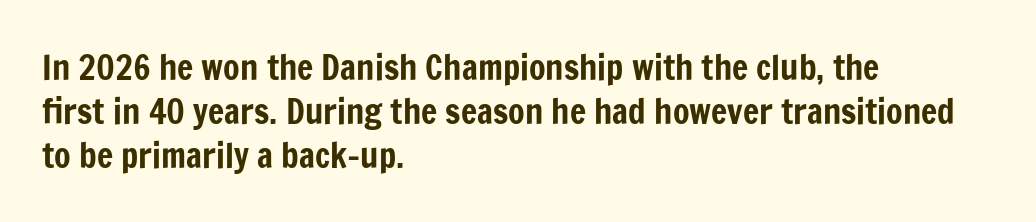
The image shows 34 px condensed sans-serif type, upright; set left-aligned, normal line spacing (1.29x), normal letter spacing, not underlined; low stroke contrast and a medium x-height.
